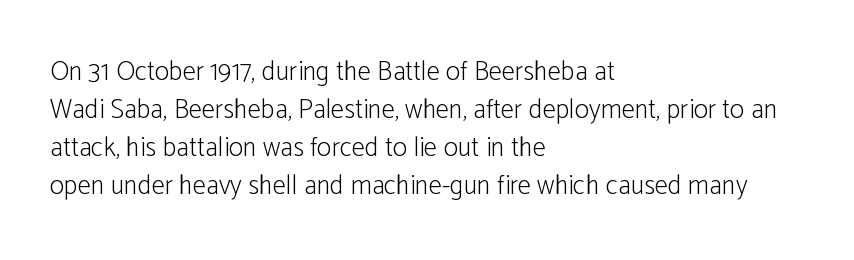
Q: Is the text bold? A: No.
Q: Is the text italic (slanted)? A: No, it is upright.
Q: Is the text underlined? A: No.
Q: How is the paragraph aligned? A: Left-aligned.
Q: Is the spacing between letters normal or unusually wide? A: Normal.
Q: Is the spacing between lines tight, normal or loose? A: Normal.
